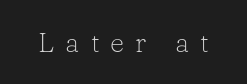
The image shows 28 px light serif type, upright; set unusually wide letter spacing (+0.39 em), not underlined; low stroke contrast and a medium x-height.
